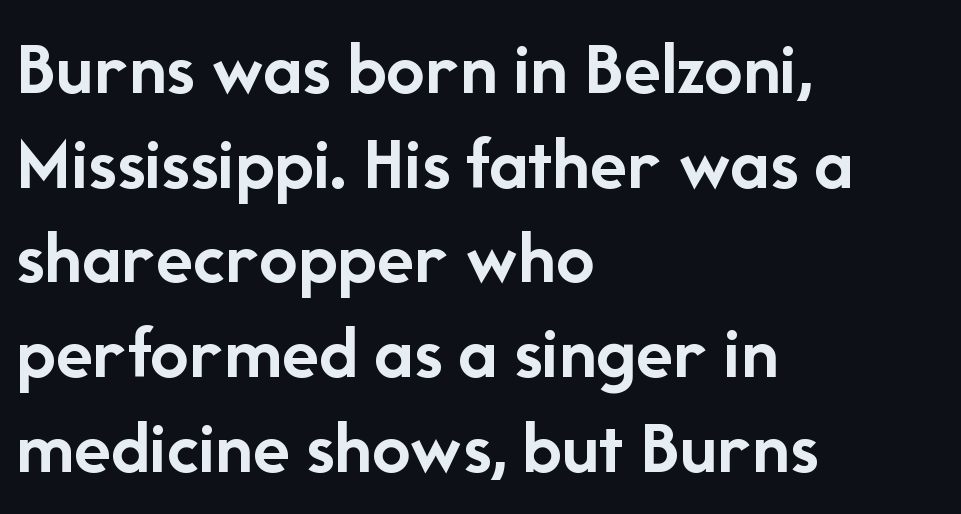
{"serif": "no", "italic": "no", "bold": "yes", "weight": "semibold", "width": "normal", "stroke_contrast": "low", "x_height": "medium", "monospaced": "no", "underline": "no", "align": "left", "line_spacing_ratio": 1.23, "letter_spacing": "normal", "letter_spacing_em": 0.0, "glyph_px": 77}
